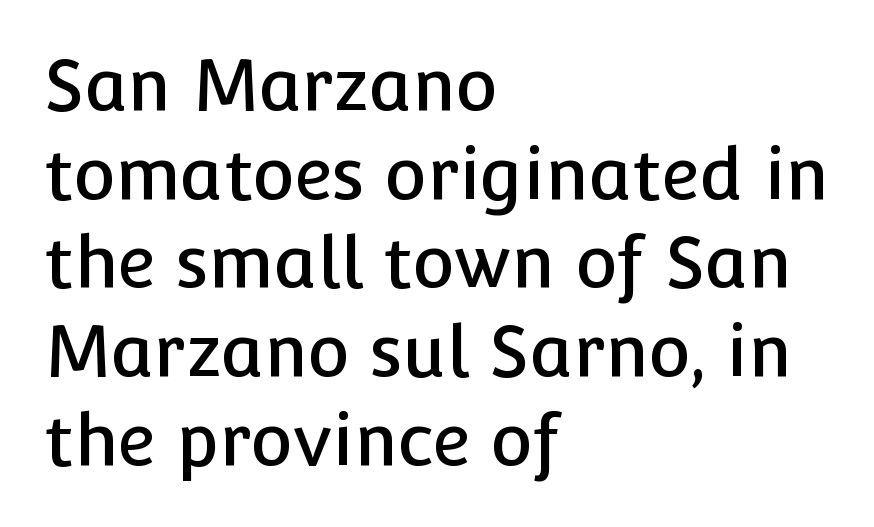
Q: Is the text italic (slanted)? A: No, it is upright.
Q: Is the typeface a serif or a sans-serif typeface? A: Sans-serif.
Q: Is the text underlined? A: No.
Q: How is the paragraph aligned? A: Left-aligned.
Q: Is the spacing between letters normal or unusually wide? A: Normal.
Q: Is the spacing between lines tight, normal or loose? A: Normal.
Q: Width (condensed, normal, or wide)? A: Normal.
Q: Stroke contrast? A: Low.
Q: x-height? A: Medium.
Q: Monospaced? A: No.
